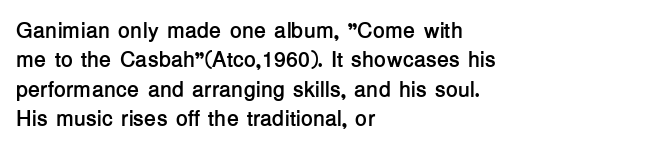
{"italic": "no", "bold": "yes", "underline": "no", "align": "left", "line_spacing": "normal", "line_spacing_ratio": 1.34, "letter_spacing": "normal", "letter_spacing_em": 0.0, "glyph_px": 22}
